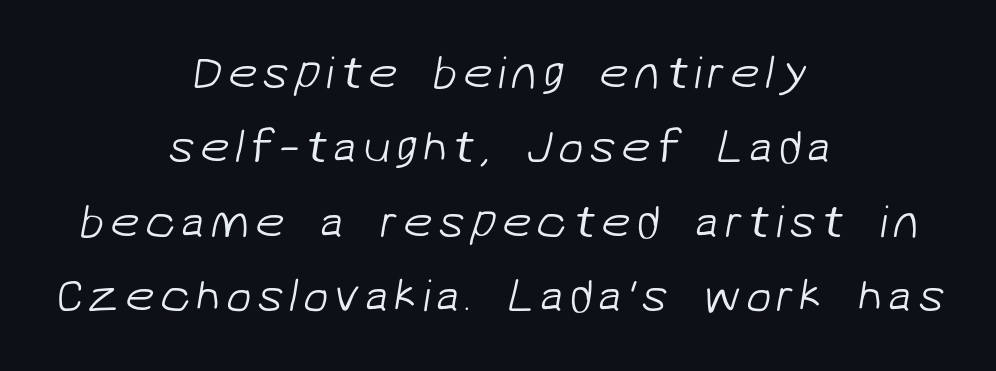
Q: Is the text bold? A: No.
Q: Is the typeface a serif or a sans-serif typeface? A: Sans-serif.
Q: Is the text underlined? A: No.
Q: How is the paragraph aligned? A: Centered.
Q: Is the spacing between lines tight, normal or loose? A: Normal.
Q: Width (condensed, normal, or wide)? A: Normal.
Q: Stroke contrast? A: Low.
Q: x-height? A: Medium.
Q: Monospaced? A: No.
